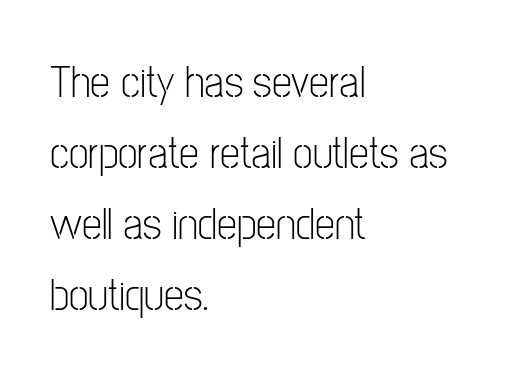
Normally led — the rows are evenly, conventionally spaced. Weight class: somewhere from thin through regular. The passage shown is typeset with a sans-serif family. Honestly, the letter spacing is just normal — you wouldn't notice it. Every character sits straight up, as roman type does.
